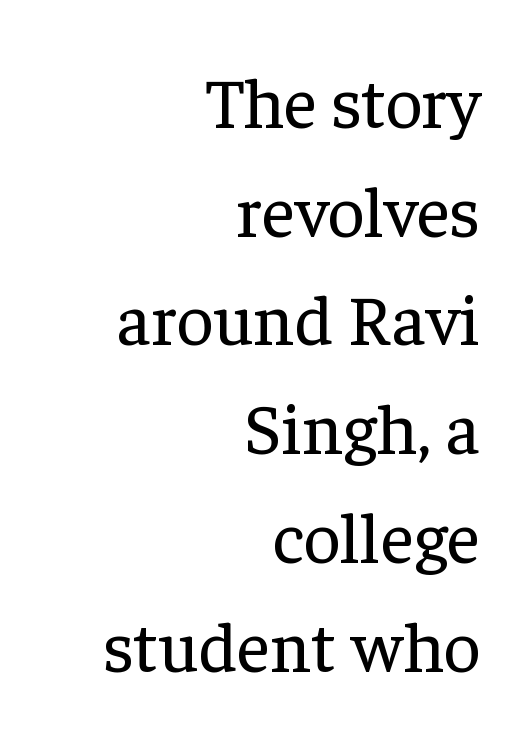
Q: Is the text bold? A: No.
Q: Is the text italic (slanted)? A: No, it is upright.
Q: Is the typeface a serif or a sans-serif typeface? A: Serif.
Q: Is the text underlined? A: No.
Q: How is the paragraph aligned? A: Right-aligned.
Q: Is the spacing between letters normal or unusually wide? A: Normal.
Q: Is the spacing between lines tight, normal or loose? A: Normal.
Q: Width (condensed, normal, or wide)? A: Normal.
Q: Stroke contrast? A: Low.
Q: x-height? A: Medium.
Q: Monospaced? A: No.
